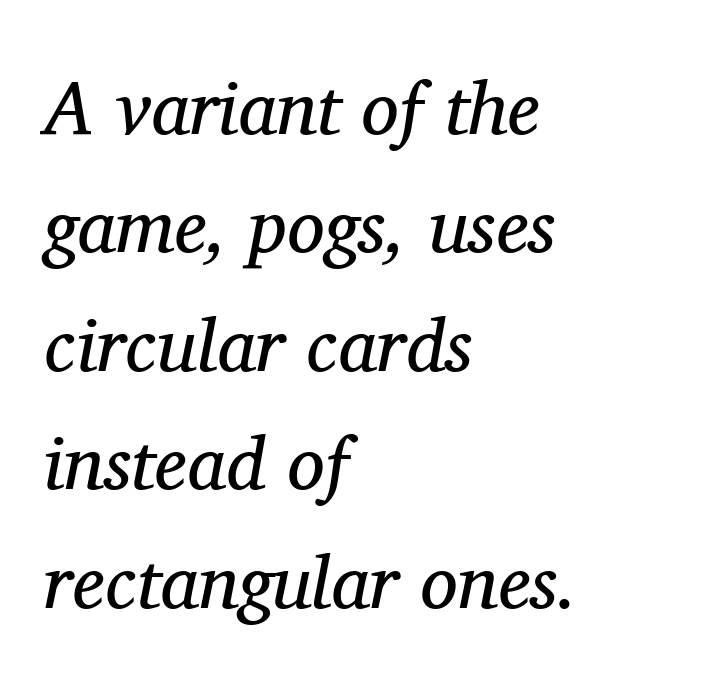
These lines are rendered in a variable-pitch font. Whoever set this chose a conventional vertical rhythm. The letterforms sit at book weight or below. Is the block centered? No — it sits flush against the left margin.
